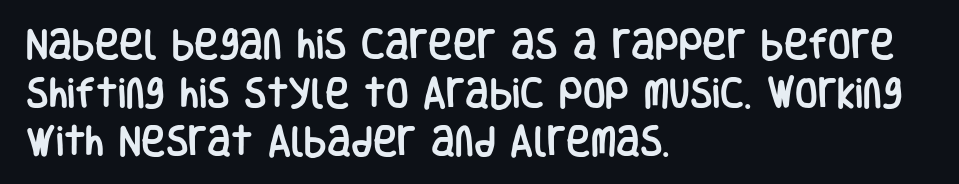
Horizontal alignment here is leftward, the default for most running prose. Caption: standard tracking, unaltered. Notice how the stems are strictly vertical — no italics here. The passage shown is typed in a proportional face where columns would drift.
